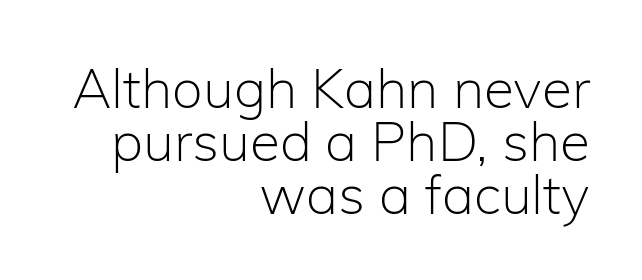
The image shows 55 px light sans-serif type, upright; set right-aligned, tight line spacing (0.96x), normal letter spacing, not underlined; low stroke contrast and a medium x-height.
